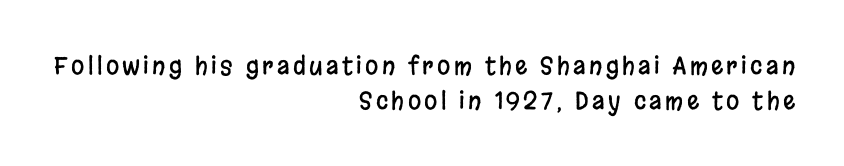
This is the regular roman posture of the typeface. Normally led — the rows are evenly, conventionally spaced. Nobody drew a line under any word here. This rendering uses right alignment, leaving the left contour irregular.
